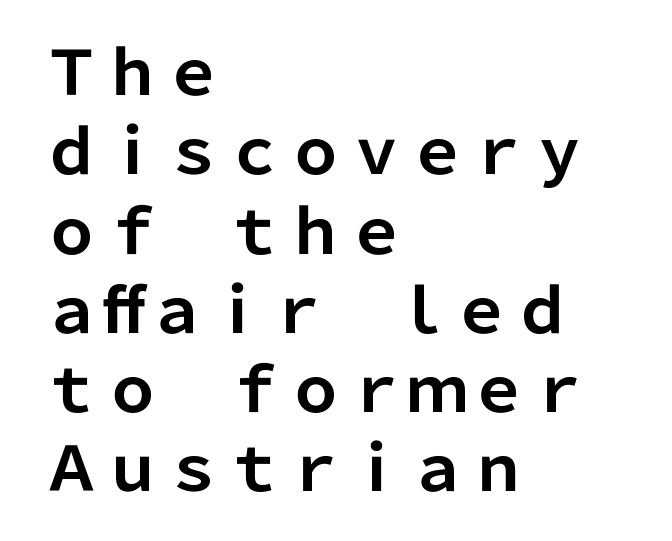
The image shows 61 px bold sans-serif type, upright; set left-aligned, normal line spacing (1.3x), normal letter spacing, not underlined; low stroke contrast and a medium x-height.
